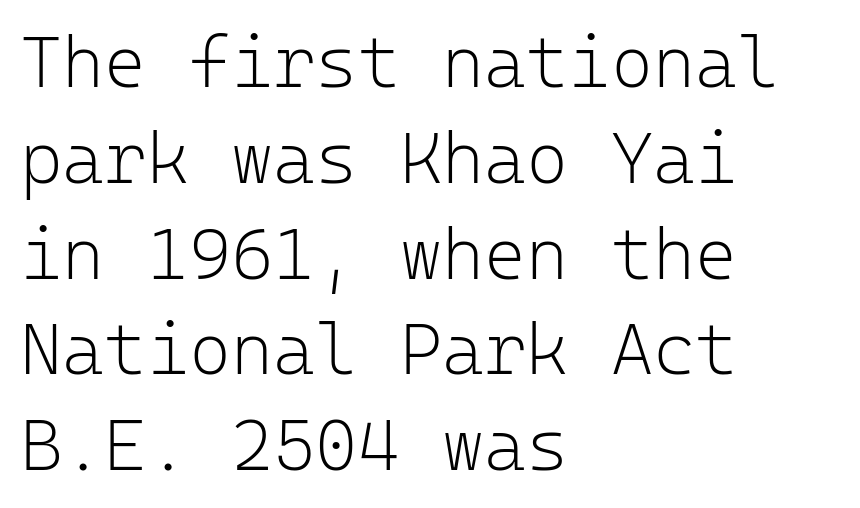
The image shows 72 px light sans-serif type, upright, monospaced; set left-aligned, normal line spacing (1.33x), normal letter spacing, not underlined; low stroke contrast and a medium x-height.
